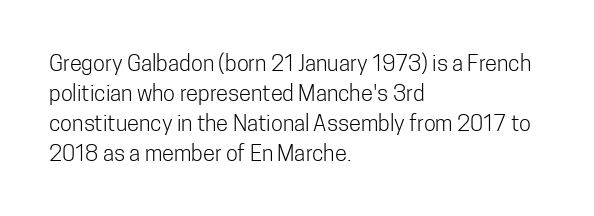
{"italic": "no", "bold": "no", "underline": "no", "align": "left", "line_spacing": "normal", "line_spacing_ratio": 1.36, "letter_spacing": "normal", "letter_spacing_em": 0.0, "glyph_px": 22}
